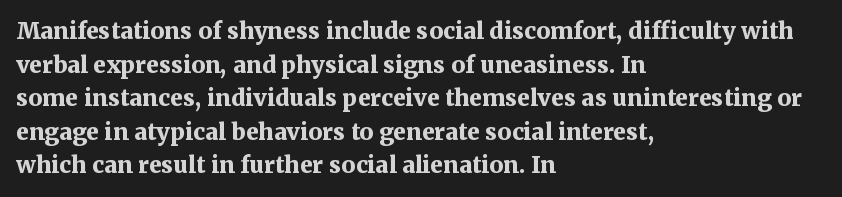
{"italic": "no", "bold": "yes", "underline": "no", "align": "left", "line_spacing": "normal", "line_spacing_ratio": 1.46, "letter_spacing": "normal", "letter_spacing_em": 0.0, "glyph_px": 23}
